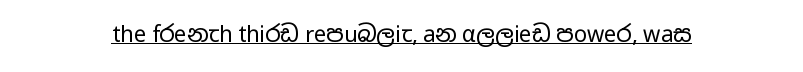
The image shows 22 px text type, upright; set normal letter spacing, underlined.
